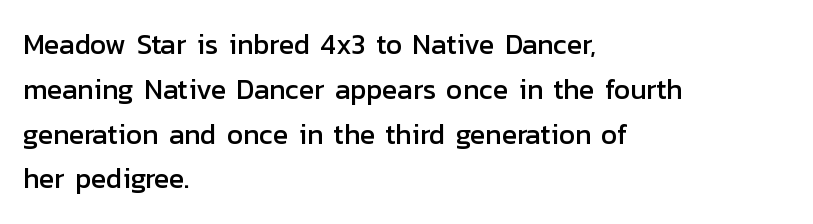
Letterform terminals end flat and unadorned throughout the passage. Here the glyphs are tracked normally, forming tight word shapes. Each row of text sits above clean, open space. Tall strokes in this sample are plumb rather than angled.
